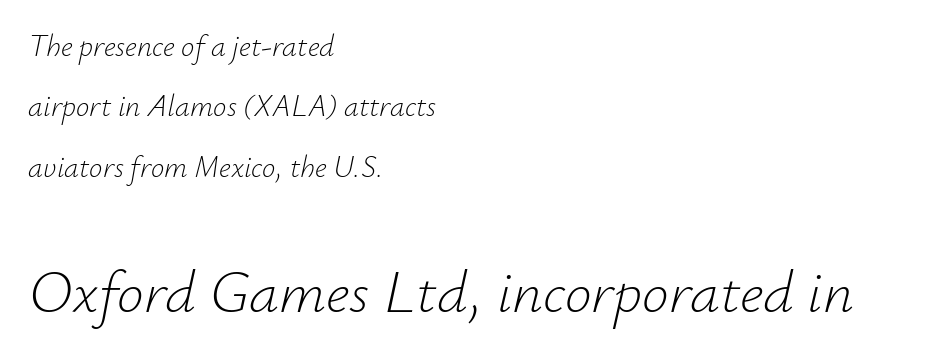
{"italic": "yes", "lean": "right", "slant_degrees": 12, "bold": "no", "weight": "light", "width": "normal", "stroke_contrast": "low", "x_height": "small", "monospaced": "no", "underline": "no", "align": "left", "line_spacing": "loose", "line_spacing_ratio": 2.01, "letter_spacing": "normal", "letter_spacing_em": 0.0, "larger_block": "second", "size_ratio": 2.0, "glyph_px": 60}
